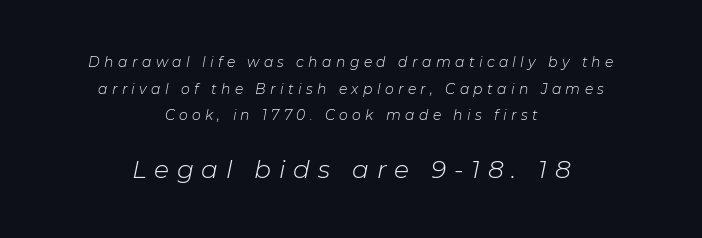
{"italic": "yes", "lean": "right", "slant_degrees": 11, "bold": "no", "underline": "no", "align": "center", "line_spacing": "loose", "line_spacing_ratio": 1.9, "letter_spacing": "wide", "letter_spacing_em": 0.31, "larger_block": "second", "size_ratio": 1.79, "glyph_px": 25}
